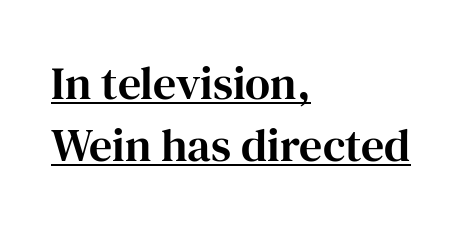
{"serif": "yes", "italic": "no", "width": "normal", "stroke_contrast": "high", "x_height": "medium", "monospaced": "no", "underline": "yes", "align": "left", "line_spacing": "normal", "line_spacing_ratio": 1.35, "letter_spacing": "normal", "letter_spacing_em": 0.0, "glyph_px": 46}
